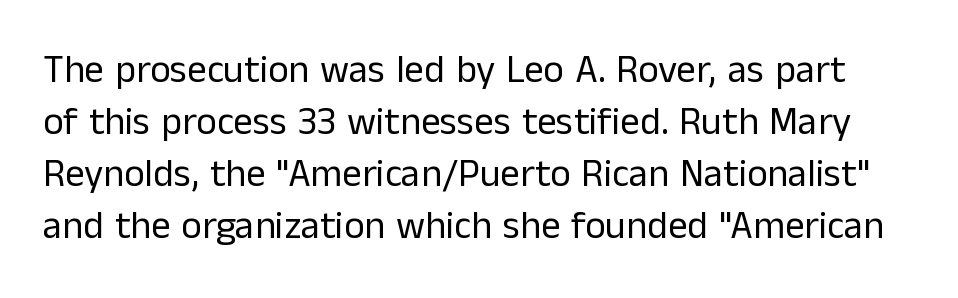
{"serif": "no", "italic": "no", "bold": "no", "weight": "regular", "width": "normal", "stroke_contrast": "low", "x_height": "medium", "monospaced": "no", "underline": "no", "line_spacing": "normal", "line_spacing_ratio": 1.33, "letter_spacing": "normal", "letter_spacing_em": 0.0, "glyph_px": 39}
